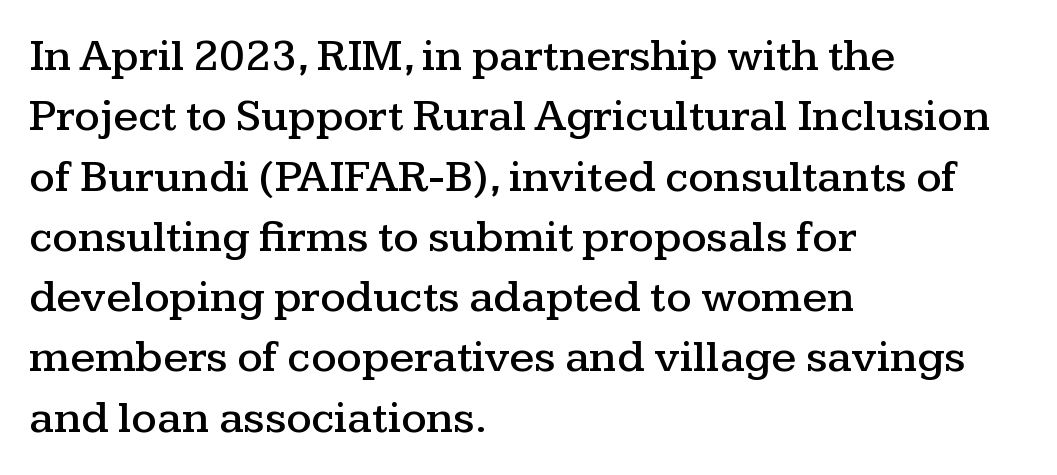
{"serif": "yes", "italic": "no", "width": "wide", "stroke_contrast": "medium", "x_height": "medium", "monospaced": "no", "underline": "no", "align": "left", "line_spacing": "normal", "line_spacing_ratio": 1.34, "letter_spacing": "normal", "letter_spacing_em": 0.0, "glyph_px": 45}
